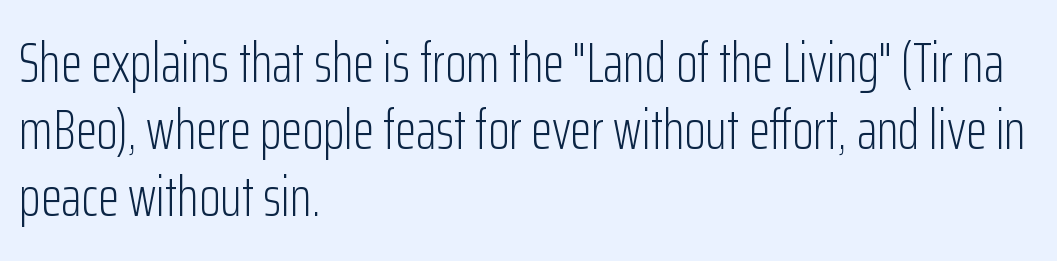
Stroke mass is kept to a normal reading level or below. Here the designer chose a conventional face with non-uniform glyph widths. The font family rendered here belongs to the sans-serif group. The setting favours the left margin, as ordinary paragraphs usually do. The letters stand upright; this is a roman face. Decoration check: the copy has no underline.
